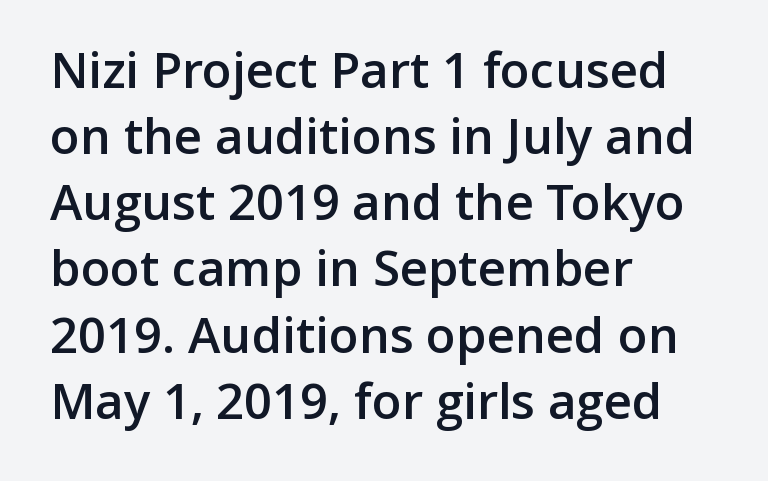
The image shows 49 px semibold sans-serif type, upright; set left-aligned, normal line spacing (1.35x), normal letter spacing, not underlined; low stroke contrast and a medium x-height.
